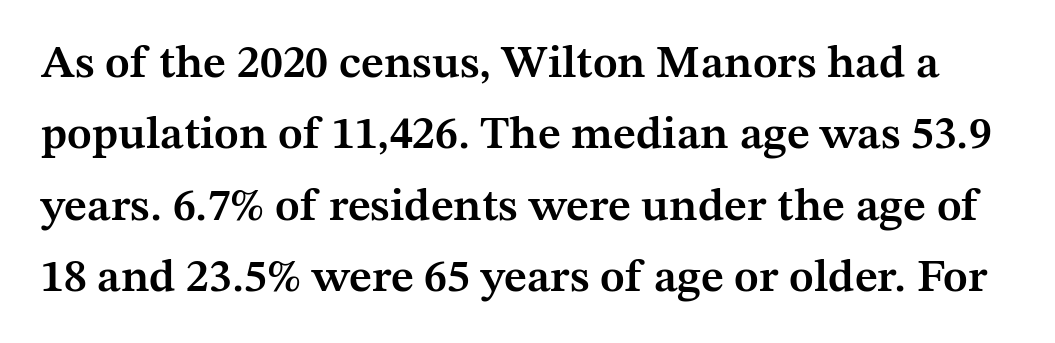
The image shows 46 px semibold serif type, upright; set normal line spacing (1.55x), normal letter spacing, not underlined; medium stroke contrast and a medium x-height.
